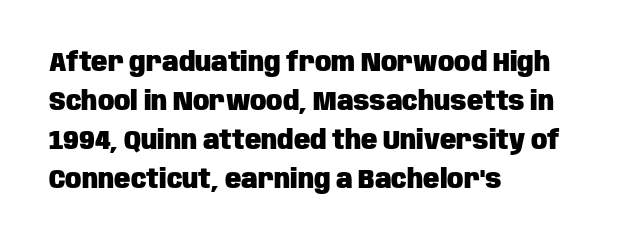
Q: Is the text bold? A: Yes.
Q: Is the text italic (slanted)? A: No, it is upright.
Q: Is the text underlined? A: No.
Q: How is the paragraph aligned? A: Left-aligned.
Q: Is the spacing between letters normal or unusually wide? A: Normal.
Q: Is the spacing between lines tight, normal or loose? A: Normal.
